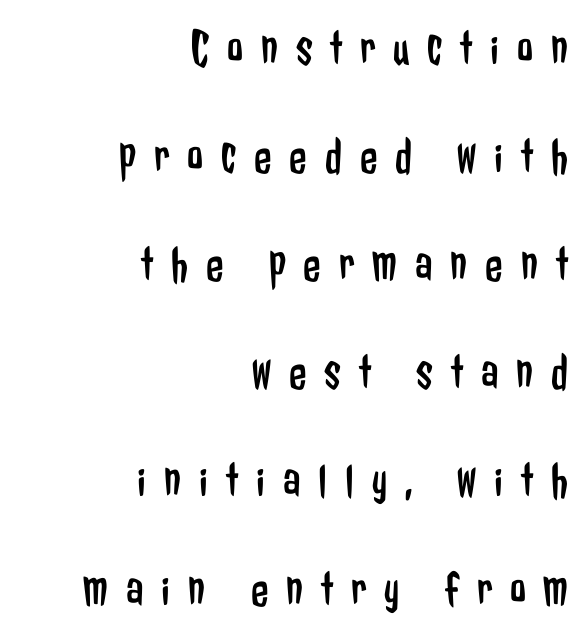
The image shows 51 px regular-weight, condensed sans-serif type, upright; set right-aligned, loose line spacing (2.12x), unusually wide letter spacing (+0.35 em), not underlined; low stroke contrast and a medium x-height.
